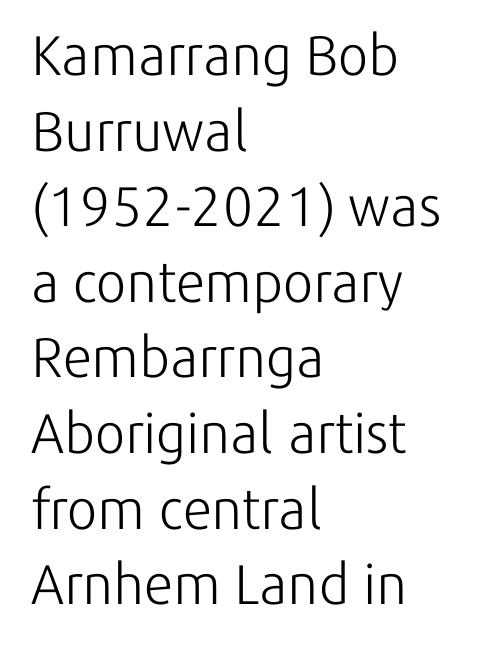
The image shows 56 px light sans-serif type, upright; set left-aligned, normal line spacing (1.35x), normal letter spacing, not underlined; low stroke contrast and a medium x-height.
